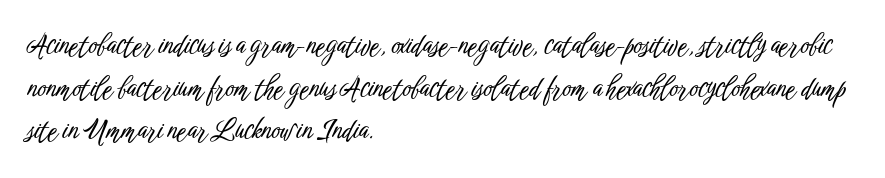
{"underline": "no", "align": "left", "line_spacing": "normal", "line_spacing_ratio": 1.58, "letter_spacing": "normal", "letter_spacing_em": 0.0, "glyph_px": 27}
